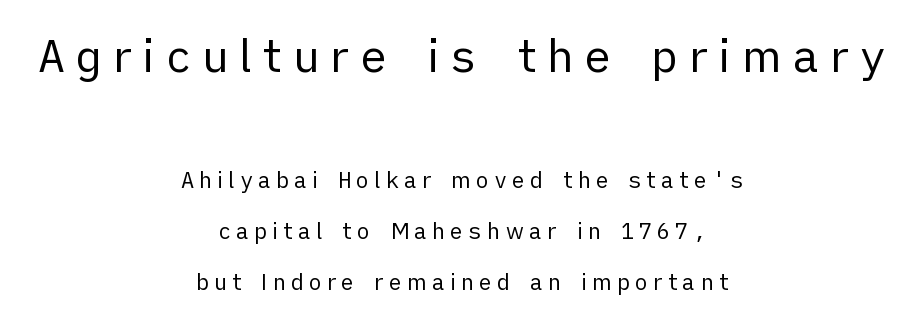
This sample has the flowing, uneven cadence of proportional lettering. Check the space under the baseline: it is left empty. The lettering stays uniformly vertical, giving the passage a roman look. This block would shrink considerably if given ordinary leading; it's expanded now. The typesetter chose a symmetrical, centered arrangement here.
